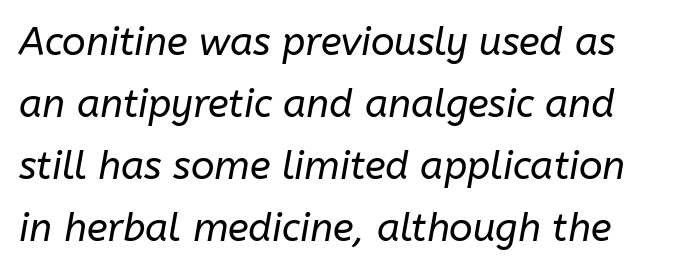
{"italic": "yes", "lean": "right", "slant_degrees": 10, "bold": "no", "weight": "regular", "width": "normal", "stroke_contrast": "low", "x_height": "medium", "monospaced": "no", "underline": "no", "line_spacing": "normal", "line_spacing_ratio": 1.59, "letter_spacing": "normal", "letter_spacing_em": 0.0, "glyph_px": 39}
